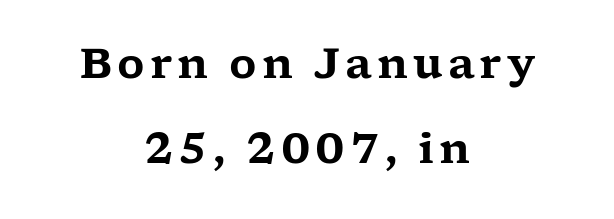
Q: Is the text italic (slanted)? A: No, it is upright.
Q: Is the typeface a serif or a sans-serif typeface? A: Serif.
Q: Is the text underlined? A: No.
Q: How is the paragraph aligned? A: Centered.
Q: Is the spacing between lines tight, normal or loose? A: Loose.
Q: Width (condensed, normal, or wide)? A: Wide.
Q: Stroke contrast? A: Low.
Q: x-height? A: Medium.
Q: Monospaced? A: No.
